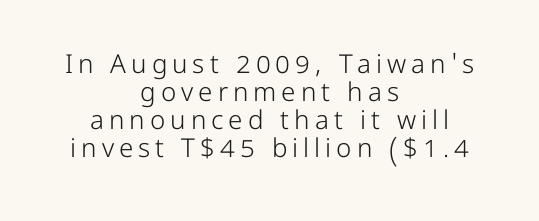
Q: Is the text bold? A: No.
Q: Is the text italic (slanted)? A: No, it is upright.
Q: Is the text underlined? A: No.
Q: How is the paragraph aligned? A: Centered.
Q: Is the spacing between lines tight, normal or loose? A: Tight.
